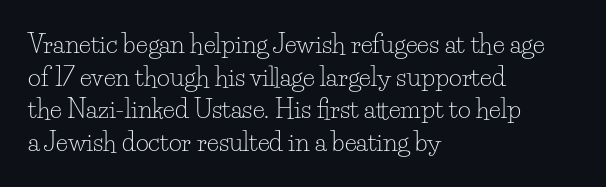
Q: Is the text bold? A: No.
Q: Is the text italic (slanted)? A: No, it is upright.
Q: Is the text underlined? A: No.
Q: How is the paragraph aligned? A: Left-aligned.
Q: Is the spacing between letters normal or unusually wide? A: Normal.
Q: Is the spacing between lines tight, normal or loose? A: Normal.
